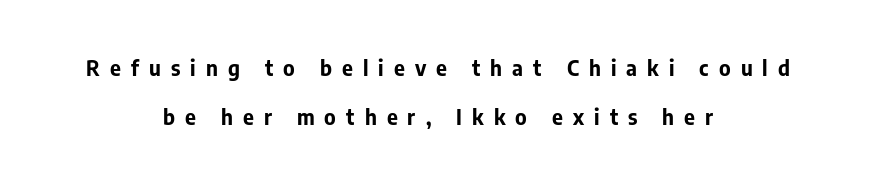
Q: Is the text bold? A: Yes.
Q: Is the text italic (slanted)? A: No, it is upright.
Q: Is the text underlined? A: No.
Q: How is the paragraph aligned? A: Centered.
Q: Is the spacing between letters normal or unusually wide? A: Unusually wide.
Q: Is the spacing between lines tight, normal or loose? A: Loose.
